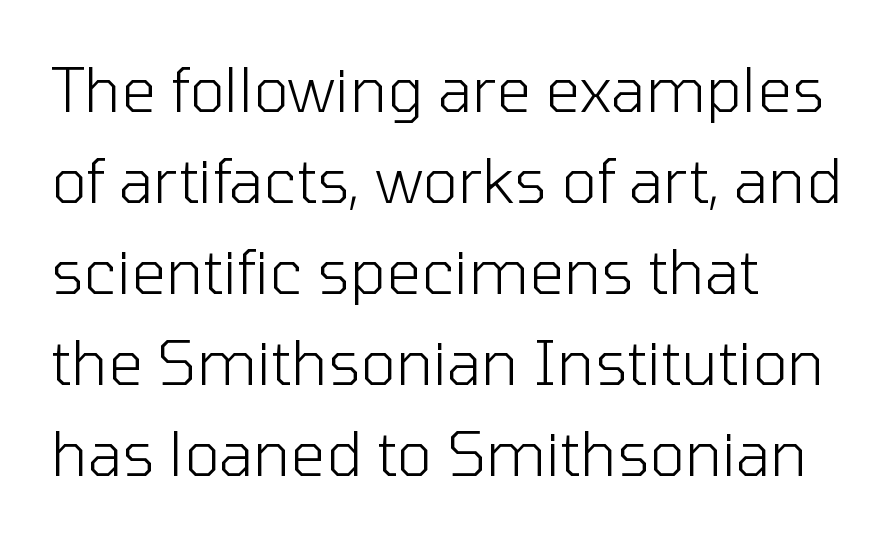
{"serif": "no", "italic": "no", "bold": "no", "weight": "light", "width": "normal", "stroke_contrast": "low", "x_height": "medium", "monospaced": "no", "underline": "no", "align": "left", "line_spacing": "normal", "line_spacing_ratio": 1.49, "letter_spacing": "normal", "letter_spacing_em": 0.0, "glyph_px": 61}
